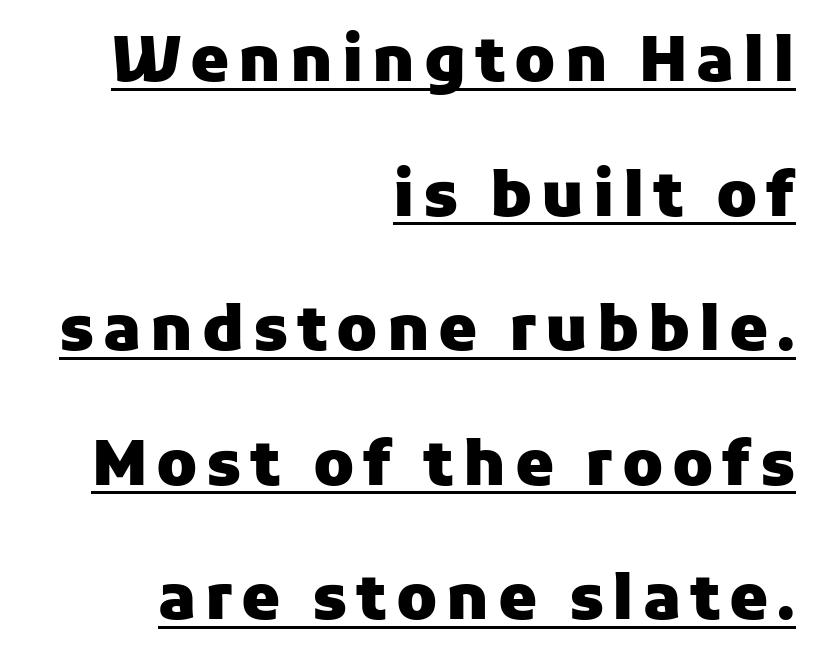
The image shows 62 px heavy sans-serif type, upright; set right-aligned, loose line spacing (2.17x), underlined; low stroke contrast and a medium x-height.
